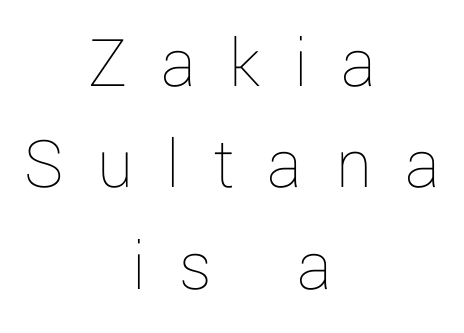
What's the leading like? Ordinary, nothing unusual. Anything drawn beneath the words? Only blank space. This sample uses expanded letter spacing, leaving extra air between glyphs. No italicization has been applied; the sample stays upright. The strokes carry an ordinary text weight at most. The rendering uses natural spacing where letterforms have individual widths.
